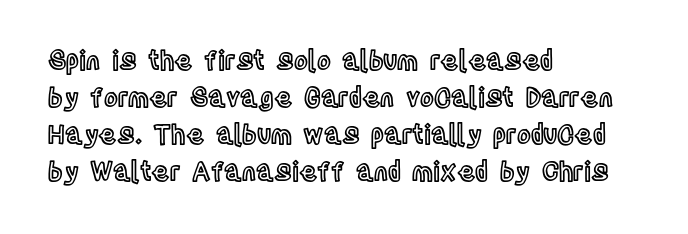
Inter-character spacing is left at the font's built-in metrics. Bare-footed words on every line. Every stem runs plumb, perpendicular to the baseline. Line spacing here is normal. Every row of glyphs begins at an identical x-position on the left.
